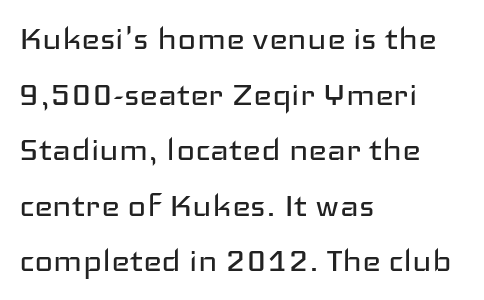
Q: Is the text bold? A: No.
Q: Is the text italic (slanted)? A: No, it is upright.
Q: Is the typeface a serif or a sans-serif typeface? A: Sans-serif.
Q: Is the text underlined? A: No.
Q: How is the paragraph aligned? A: Left-aligned.
Q: Is the spacing between letters normal or unusually wide? A: Normal.
Q: Is the spacing between lines tight, normal or loose? A: Normal.
Q: Width (condensed, normal, or wide)? A: Wide.
Q: Stroke contrast? A: Low.
Q: x-height? A: Medium.
Q: Monospaced? A: No.
